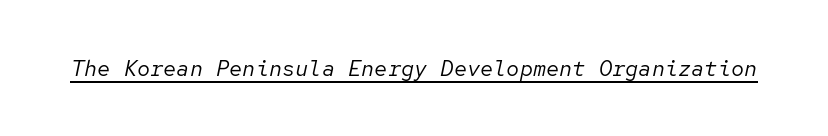
Underlining? Definitely there. When letters slant like this, we call the style italic. Words appear dense and cohesive because spacing is normal. Letters have the restrained weight of plain body copy at most.
